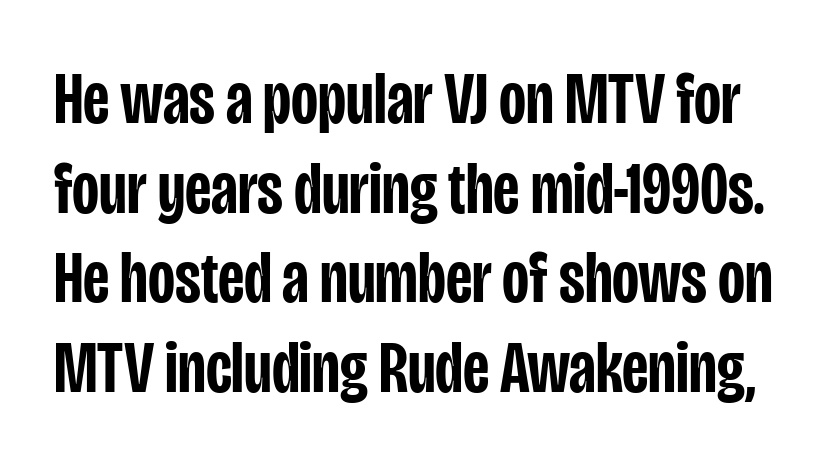
The image shows 74 px semibold, condensed sans-serif type, upright; set line spacing 1.21x, normal letter spacing, not underlined; low stroke contrast and a large x-height.
